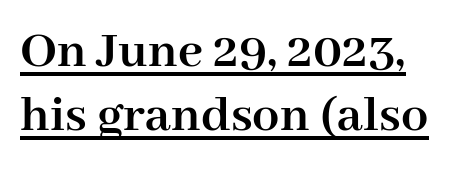
Q: Is the text bold? A: Yes.
Q: Is the text italic (slanted)? A: No, it is upright.
Q: Is the typeface a serif or a sans-serif typeface? A: Serif.
Q: Is the text underlined? A: Yes.
Q: Is the spacing between letters normal or unusually wide? A: Normal.
Q: Width (condensed, normal, or wide)? A: Normal.
Q: Stroke contrast? A: High.
Q: x-height? A: Medium.
Q: Monospaced? A: No.
